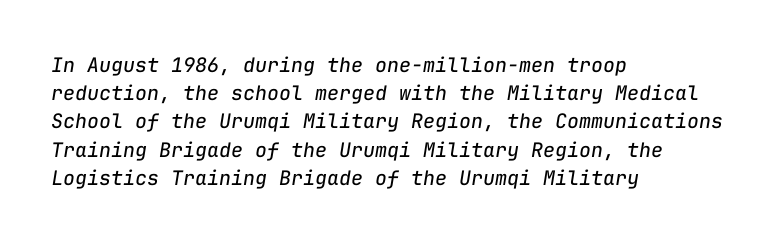
{"italic": "yes", "lean": "right", "slant_degrees": 9, "bold": "no", "underline": "no", "align": "left", "line_spacing": "normal", "line_spacing_ratio": 1.41, "letter_spacing": "normal", "letter_spacing_em": 0.0, "glyph_px": 20}
